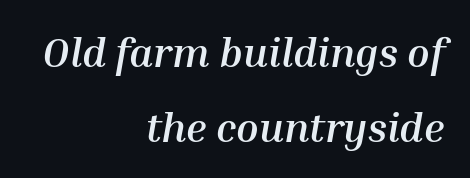
Honestly, the letter spacing is just normal — you wouldn't notice it. Do the characters align in a grid? No, the font is proportional. The foot of each line stays bare and open. Characters are canted at an angle relative to the baseline's perpendicular. Students, this is bold: see how much ink each stroke carries.
